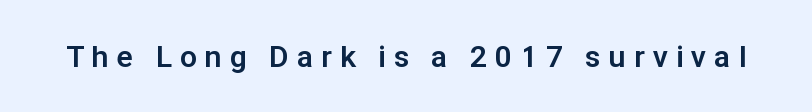
Substantial extra tracking has been applied to these lines. This is the regular roman posture of the typeface. These lines are rendered in a variable-pitch font. You'd pick this weight for a headline — it's a proper bold. Anything drawn beneath the words? Only blank space.
